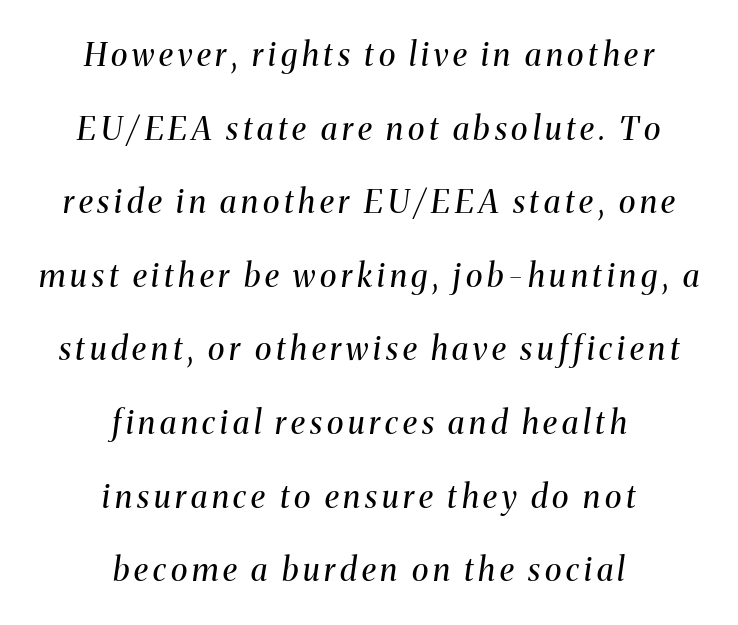
Q: Is the text bold? A: No.
Q: Is the text italic (slanted)? A: Yes, it leans right by about 8 degrees.
Q: Is the typeface a serif or a sans-serif typeface? A: Serif.
Q: Is the text underlined? A: No.
Q: How is the paragraph aligned? A: Centered.
Q: Is the spacing between lines tight, normal or loose? A: Loose.
Q: Width (condensed, normal, or wide)? A: Normal.
Q: Stroke contrast? A: Medium.
Q: x-height? A: Medium.
Q: Monospaced? A: No.
